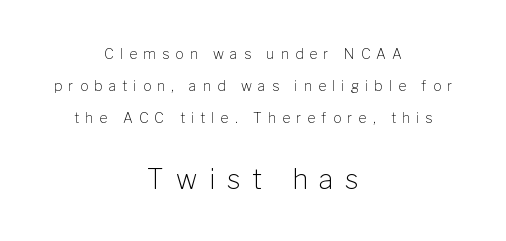
Centered paragraph, ragged on both sides. Horizontal bands of white between lines are thick stripes. The baseline area is clear. Stem width sits at or under what a default text font uses. Words appear elongated and porous because spacing is wide. Top chunk: small. Bottom chunk: large.
